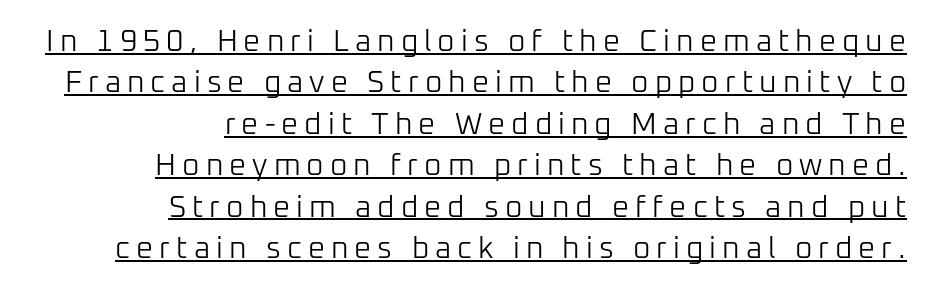
Notice how the passage keeps a crisp vertical edge on the right only. The font's upright variant was chosen for this text. Nothing sits at the stroke ends, so this counts as sans-serif. Vertically, the passage feels balanced, rows spaced as you'd expect. Has an underline been added? It has. Character widths vary here, with narrow letters taking less room than wide ones.
